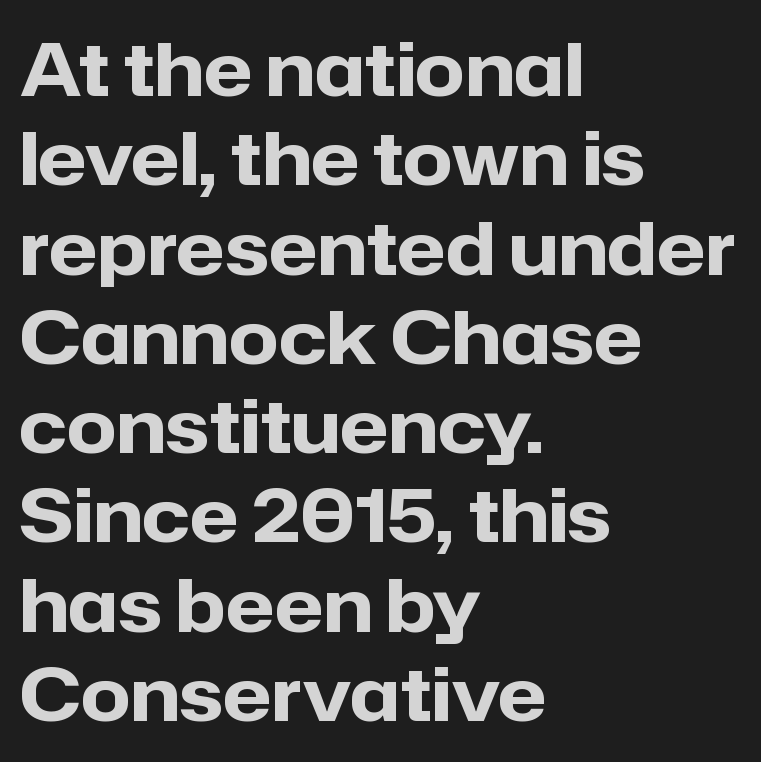
The image shows 72 px heavy sans-serif type, upright; set left-aligned, line spacing 1.24x, normal letter spacing, not underlined; low stroke contrast and a medium x-height.
